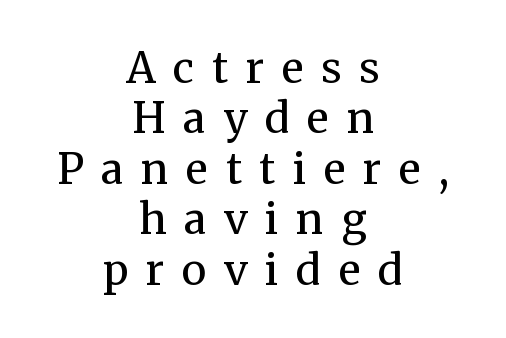
Heft: none added — not bold. Each word looks stretched out because of the extra space between its letters. The typography opts for an upright posture over an oblique one. Think of a printed novel: that variable character pitch is what you see here. Lines of text with bare space underneath. Notice how the passage keeps no hard edge, just a central spine.
